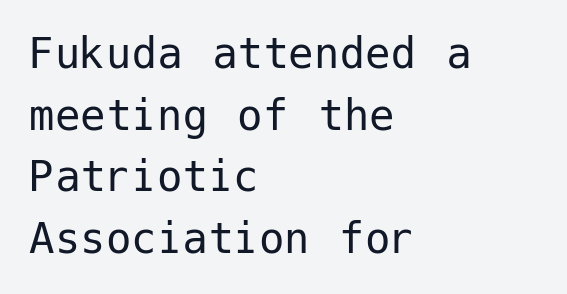
The image shows 51 px regular-weight sans-serif type, upright; set left-aligned, line spacing 1.21x, normal letter spacing, not underlined; low stroke contrast and a medium x-height.
